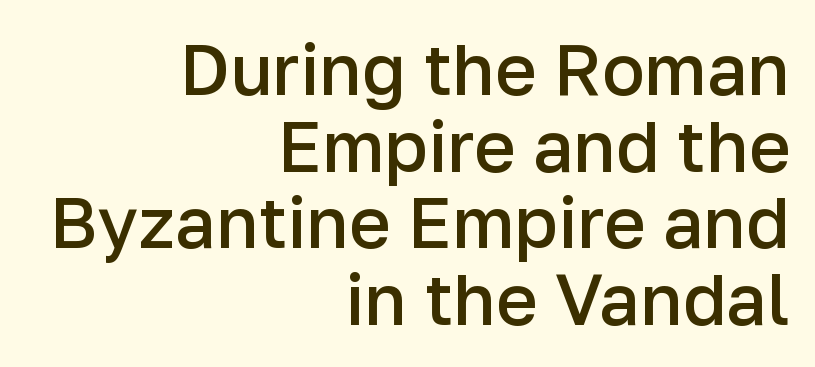
The image shows 71 px semibold sans-serif type, upright; set right-aligned, tight line spacing (1.08x), normal letter spacing, not underlined; low stroke contrast and a medium x-height.
